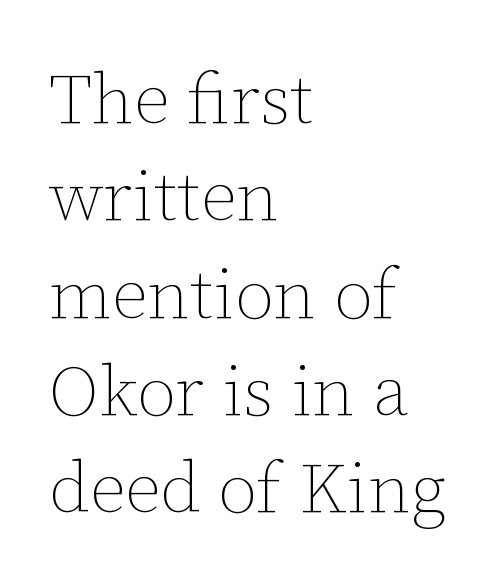
Baseline-to-baseline distance is the conventional proportion of letter height. Stroke mass is kept to a normal reading level or below. Is there any slant? The stems are plumb. The rendering keeps characters at their native spacing.
